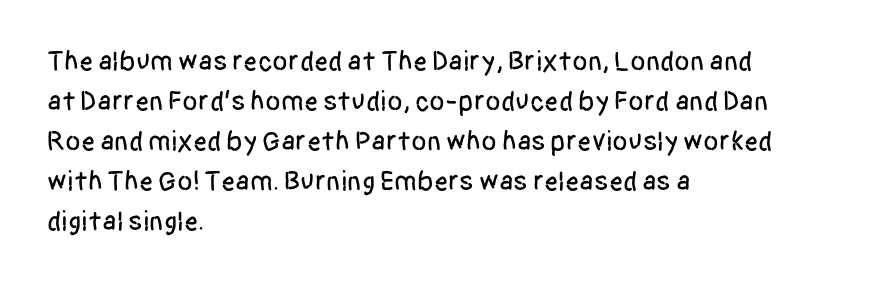
Nobody touched the tracking dial on this one. A typesetter would label this face a sans. Style check: upright. The face used here is proportionally spaced, like ordinary book or web type. A classic flush-left, rag-right setting is used for this passage. The space between consecutive lines is moderate.
